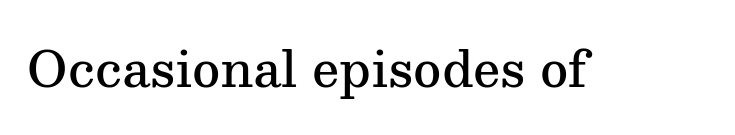
The image shows 48 px semibold serif type, upright; set normal letter spacing, not underlined; medium stroke contrast and a medium x-height.
